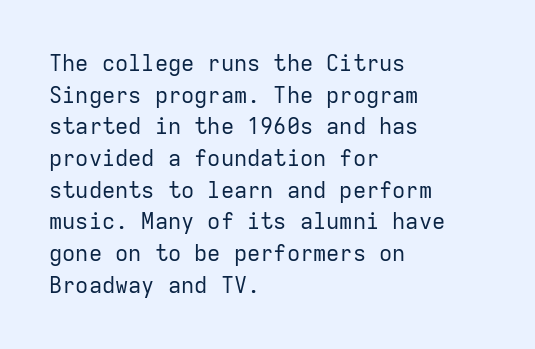
{"italic": "no", "bold": "no", "underline": "no", "align": "left", "line_spacing": "normal", "line_spacing_ratio": 1.44, "letter_spacing": "normal", "letter_spacing_em": 0.0, "glyph_px": 22}
